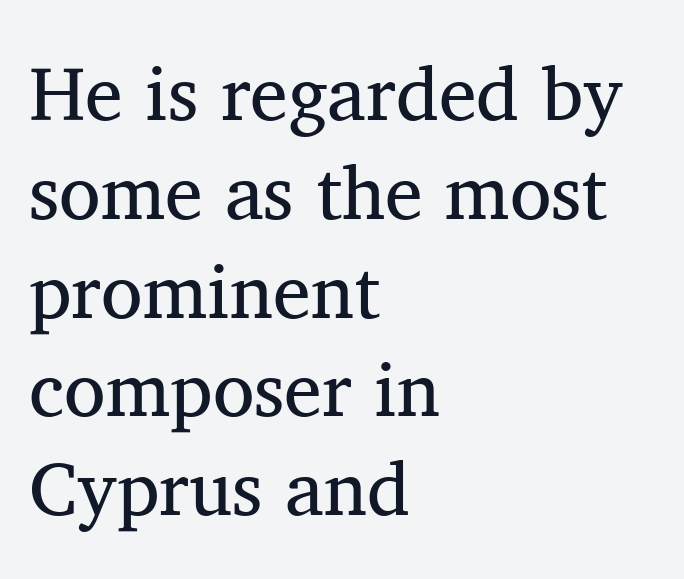
Rows of type keep a routine distance in the vertical direction. Characters follow at the spacing the type designer built in. These lines are rendered in a variable-pitch font. Type without underlining. Italic? Not at all — the glyphs are vertical. The typesetting does not lean heavy: it is not bold.
